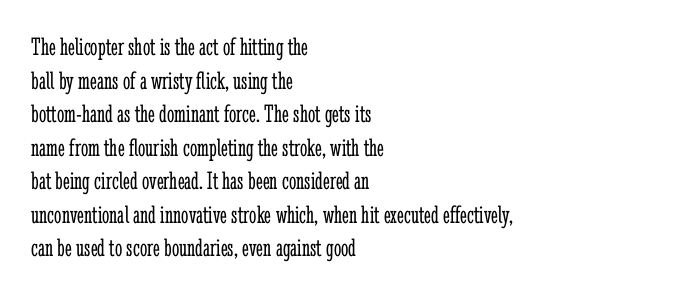
Interline gaps are of average width in this sample. In terms of posture, this sample is upright. Teacher's note: observe the even left margin — that is flush-left alignment. The cut favours lightness, reaching ordinary text weight at its darkest.
